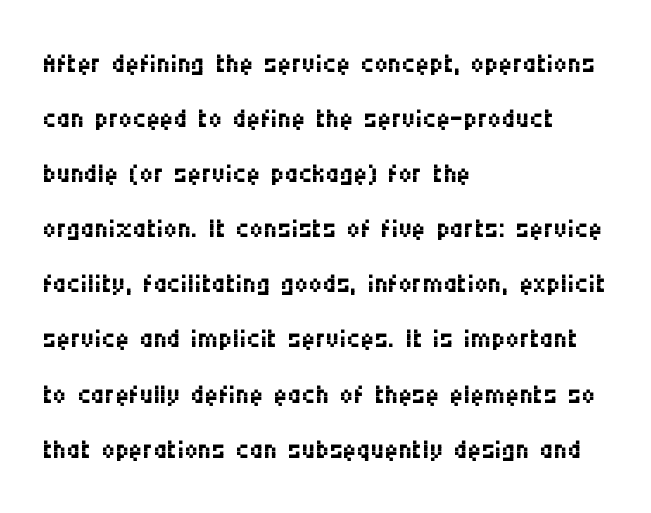
Looks like regular typesetting: each glyph gets only the width it needs. It's the straight-up-and-down kind of type. Students, note that the glyphs here touch the page at normal intervals. Regular leading. Descenders hang freely into open space.
